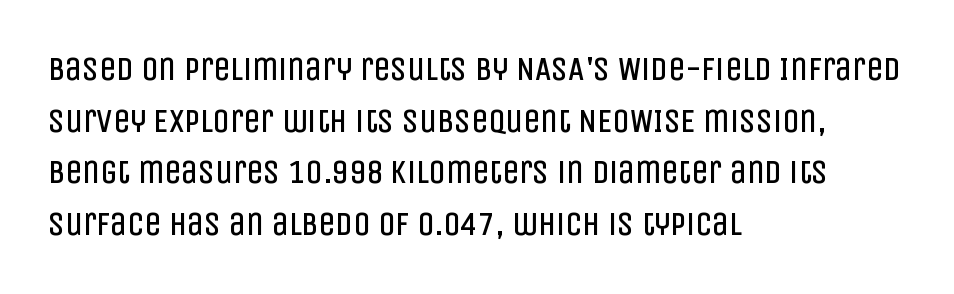
The image shows 34 px regular-weight, condensed sans-serif type, upright; set left-aligned, normal line spacing (1.52x), normal letter spacing, not underlined; low stroke contrast and a large x-height.
